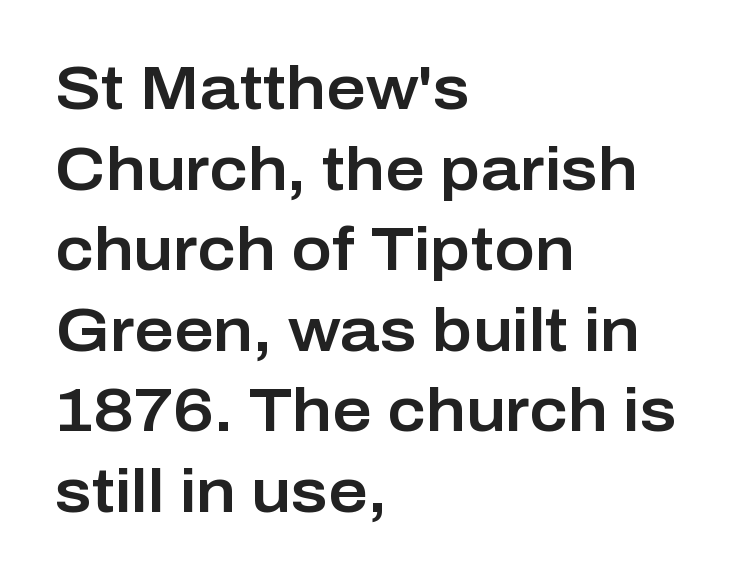
{"serif": "no", "italic": "no", "width": "normal", "stroke_contrast": "low", "x_height": "medium", "monospaced": "no", "underline": "no", "align": "left", "line_spacing": "normal", "line_spacing_ratio": 1.32, "letter_spacing": "normal", "letter_spacing_em": 0.0, "glyph_px": 61}
